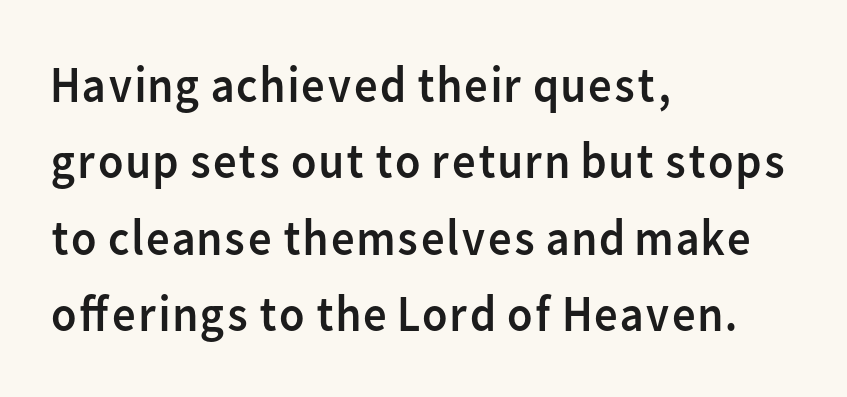
{"serif": "no", "italic": "no", "bold": "no", "weight": "regular", "width": "normal", "stroke_contrast": "low", "x_height": "medium", "monospaced": "no", "underline": "no", "align": "left", "line_spacing": "normal", "line_spacing_ratio": 1.47, "letter_spacing": "normal", "letter_spacing_em": 0.0, "glyph_px": 52}
